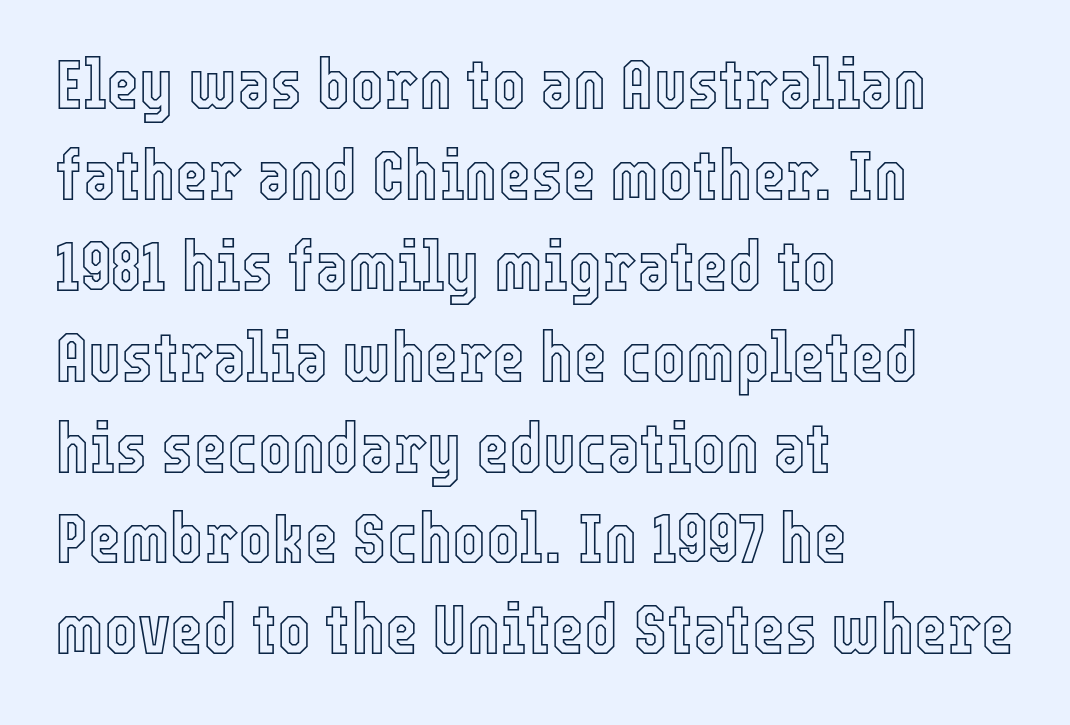
{"italic": "no", "width": "condensed", "x_height": "medium", "monospaced": "no", "underline": "no", "align": "left", "line_spacing": "normal", "line_spacing_ratio": 1.28, "letter_spacing": "normal", "letter_spacing_em": 0.0, "glyph_px": 71}
